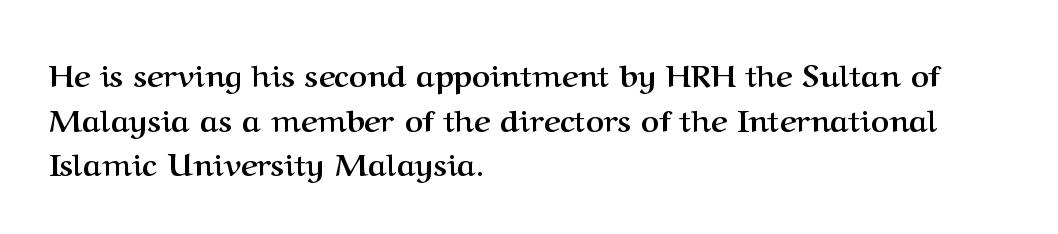
Every row of glyphs begins at an identical x-position on the left. Students, note that the glyphs here touch the page at normal intervals. The axis of the letterforms is exactly vertical. The type family on display is of the serif kind. Interline gaps are of average width in this sample. A typesetter would call this proportional, since set widths differ per character.
